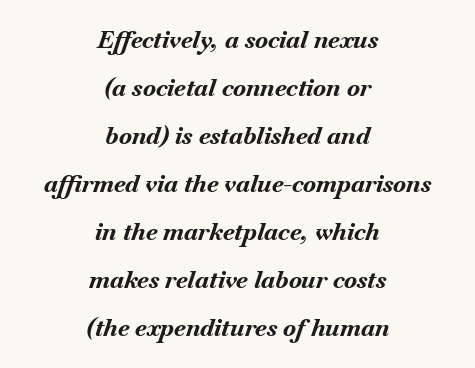
The image shows 24 px bold type, italic (leaning right); set centered, loose line spacing (2.0x), normal letter spacing, not underlined.
